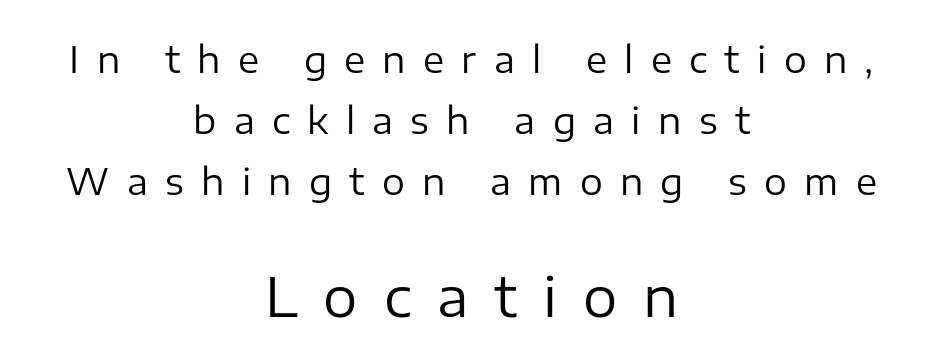
Q: Is the text bold? A: No.
Q: Is the text italic (slanted)? A: No, it is upright.
Q: Is the typeface a serif or a sans-serif typeface? A: Sans-serif.
Q: Is the text underlined? A: No.
Q: How is the paragraph aligned? A: Centered.
Q: Is the spacing between letters normal or unusually wide? A: Unusually wide.
Q: Is the spacing between lines tight, normal or loose? A: Normal.
Q: Which block of text is set in a larger size, the first (top) or the second (bottom)? A: The second (bottom) one.
Q: Width (condensed, normal, or wide)? A: Normal.
Q: Stroke contrast? A: Low.
Q: x-height? A: Medium.
Q: Monospaced? A: No.
